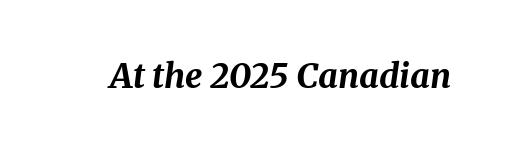
Stroke thickness is high; the sample reads as a true bold. A typesetter would mark this as italic. The letters advance in unequal steps, a hallmark of proportional type. Observe the ordinary spacing: letters are neighbours, not strangers. Underline: absent.
